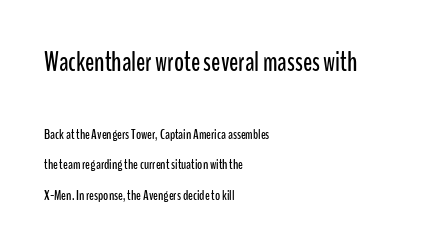
The image shows 27 px text type, upright; set left-aligned, loose line spacing (2.19x), normal letter spacing, not underlined; the first (top) block is 1.93x larger.
